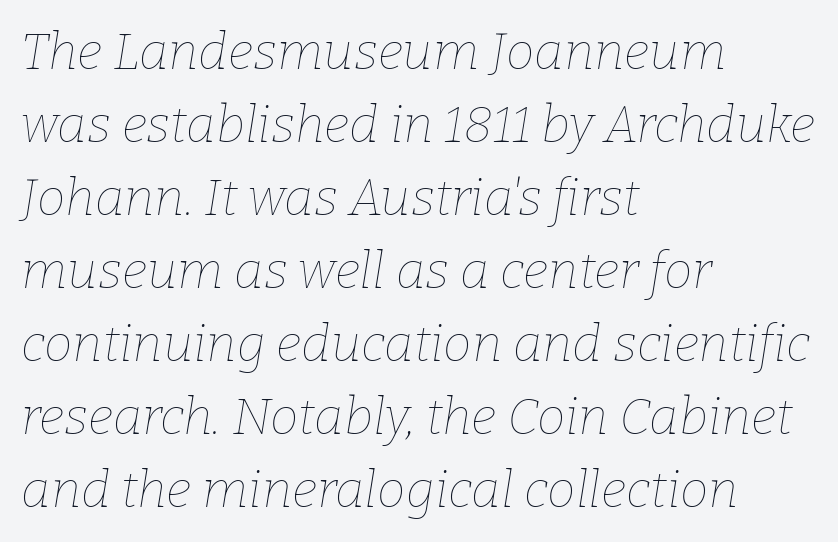
The image shows 51 px thin type, italic (leaning right); set left-aligned, normal line spacing (1.43x), normal letter spacing, not underlined; low stroke contrast and a medium x-height.
